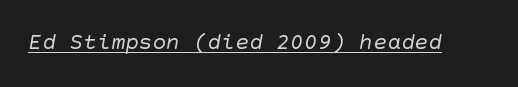
Q: Is the text bold? A: No.
Q: Is the text underlined? A: Yes.
Q: Is the spacing between letters normal or unusually wide? A: Normal.
